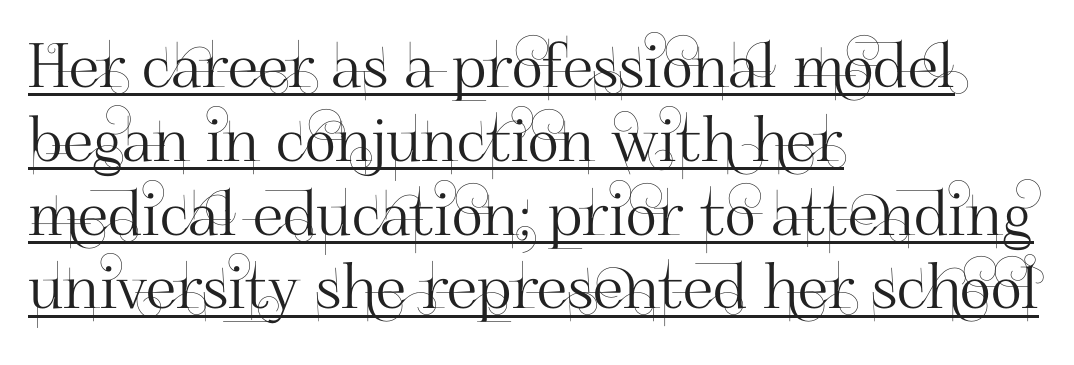
The rendering uses natural spacing where letterforms have individual widths. This sample uses an upright cut, with every glyph sitting square on the baseline. To sum up the face: it is a sans, with no serifs. The face used here appears with an underline applied. All the whitespace from short lines collects on the right. The face used here is rendered with its standard letterfit.
